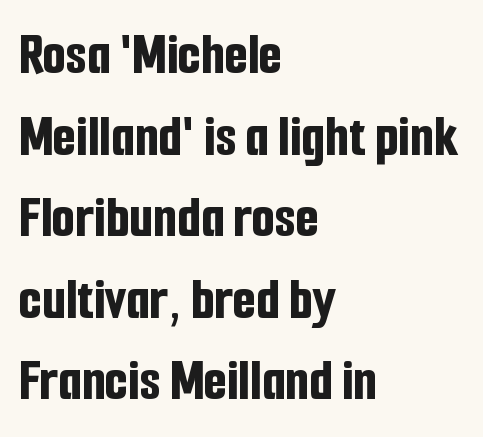
{"serif": "no", "italic": "no", "bold": "yes", "weight": "bold", "width": "condensed", "stroke_contrast": "low", "x_height": "medium", "monospaced": "no", "underline": "no", "align": "left", "line_spacing": "normal", "line_spacing_ratio": 1.36, "letter_spacing": "normal", "letter_spacing_em": 0.0, "glyph_px": 60}
